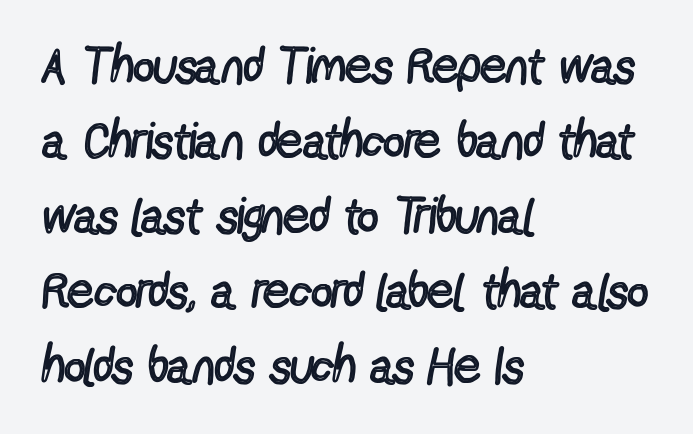
The image shows 51 px regular-weight, condensed sans-serif type; set left-aligned, normal line spacing (1.47x), normal letter spacing, not underlined; a medium x-height.
